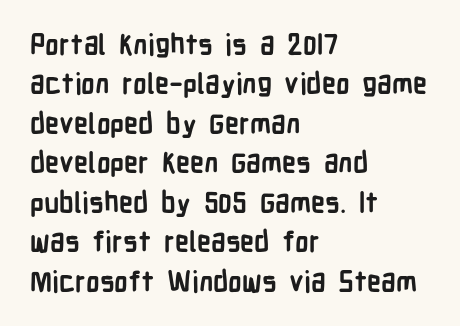
Q: Is the text bold? A: Yes.
Q: Is the text italic (slanted)? A: No, it is upright.
Q: Is the typeface a serif or a sans-serif typeface? A: Sans-serif.
Q: Is the text underlined? A: No.
Q: How is the paragraph aligned? A: Left-aligned.
Q: Is the spacing between letters normal or unusually wide? A: Normal.
Q: Is the spacing between lines tight, normal or loose? A: Normal.
Q: Width (condensed, normal, or wide)? A: Condensed.
Q: Stroke contrast? A: Low.
Q: x-height? A: Medium.
Q: Monospaced? A: No.
